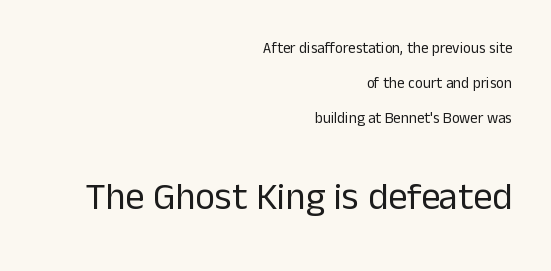
{"serif": "no", "italic": "no", "bold": "no", "weight": "regular", "width": "normal", "stroke_contrast": "low", "x_height": "medium", "monospaced": "no", "underline": "no", "align": "right", "line_spacing": "loose", "line_spacing_ratio": 2.32, "letter_spacing": "normal", "letter_spacing_em": 0.0, "larger_block": "second", "size_ratio": 2.53, "glyph_px": 38}
